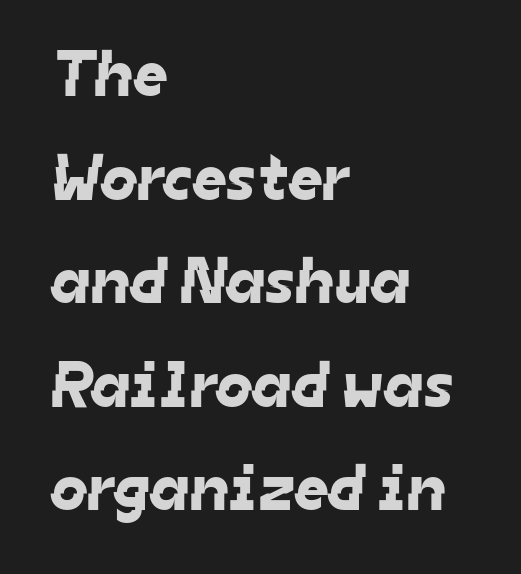
The image shows 66 px sans-serif type; set left-aligned, normal line spacing (1.57x), normal letter spacing, not underlined; low stroke contrast and a medium x-height.
